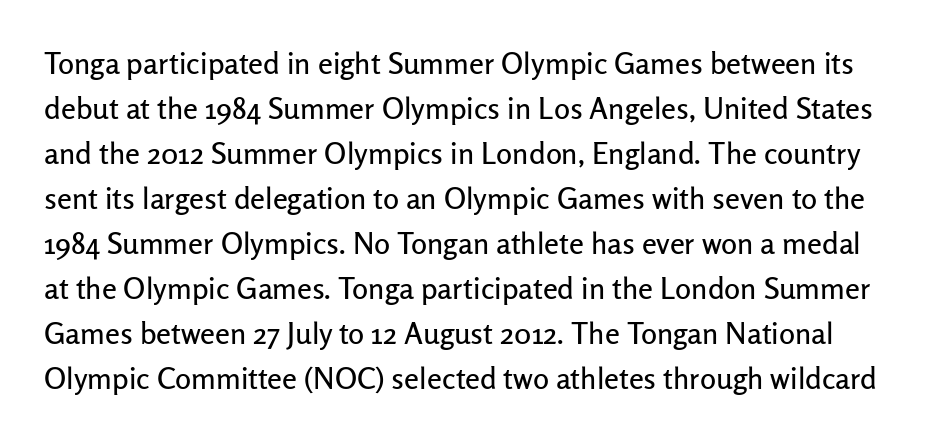
The image shows 30 px sans-serif type, upright; set normal line spacing (1.5x), normal letter spacing, not underlined; low stroke contrast and a medium x-height.
